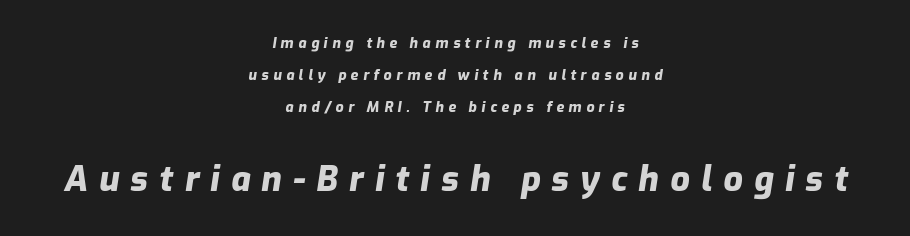
The image shows 34 px heavy type, italic (leaning right); set centered, loose line spacing (2.28x), unusually wide letter spacing (+0.33 em), not underlined; the second (bottom) block is 2.43x larger; low stroke contrast and a medium x-height.
